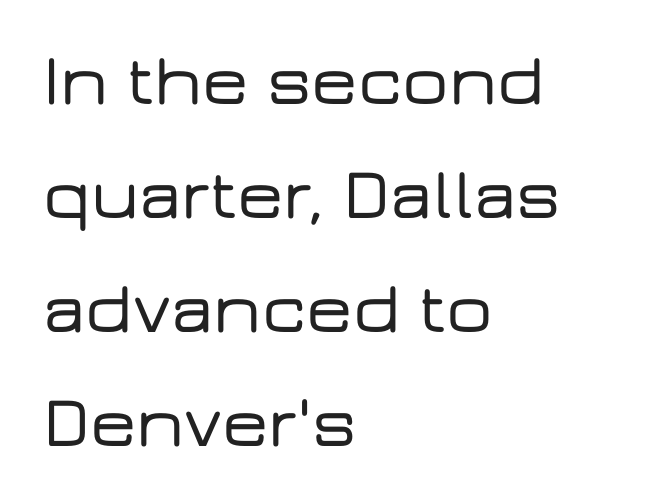
Q: Is the text italic (slanted)? A: No, it is upright.
Q: Is the typeface a serif or a sans-serif typeface? A: Sans-serif.
Q: Is the text underlined? A: No.
Q: How is the paragraph aligned? A: Left-aligned.
Q: Is the spacing between letters normal or unusually wide? A: Normal.
Q: Is the spacing between lines tight, normal or loose? A: Normal.
Q: Width (condensed, normal, or wide)? A: Wide.
Q: Stroke contrast? A: Low.
Q: x-height? A: Medium.
Q: Monospaced? A: No.
